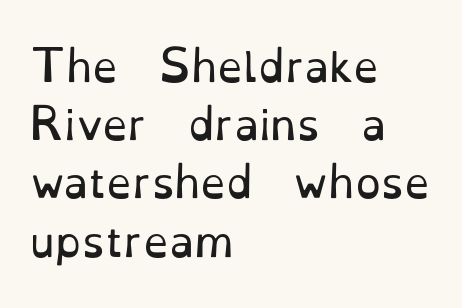
{"italic": "no", "bold": "no", "weight": "regular", "width": "normal", "stroke_contrast": "low", "x_height": "small", "monospaced": "no", "underline": "no", "align": "left", "line_spacing": "normal", "line_spacing_ratio": 1.42, "letter_spacing": "normal", "letter_spacing_em": 0.0, "glyph_px": 41}
